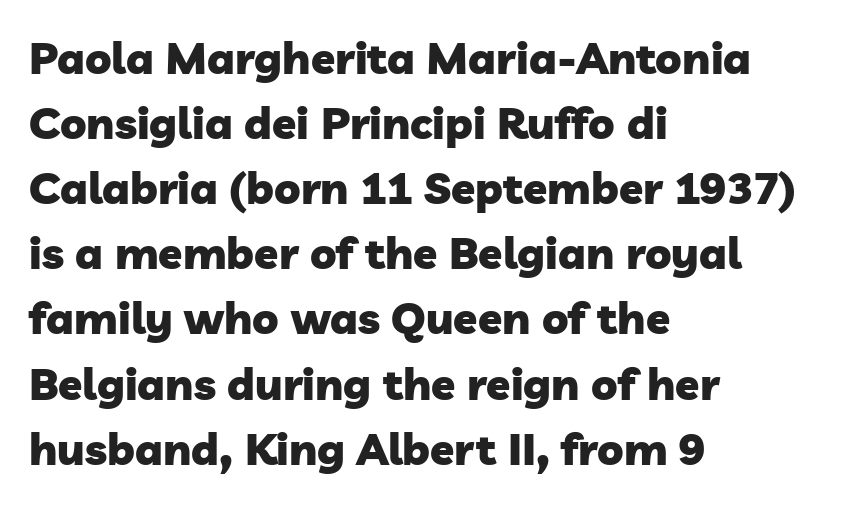
Compared with an ordinary text face, these strokes are far heavier — a full bold. The paragraph shown leans on its left margin. Rows of type keep a routine distance in the vertical direction. These lines are composed in type without serifs. The specimen omits any rule beneath the text block's lines. Here the designer chose a conventional face with non-uniform glyph widths.
